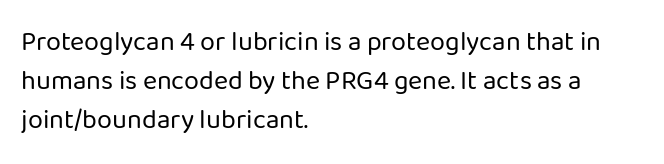
Q: Is the text bold? A: No.
Q: Is the text italic (slanted)? A: No, it is upright.
Q: Is the text underlined? A: No.
Q: How is the paragraph aligned? A: Left-aligned.
Q: Is the spacing between letters normal or unusually wide? A: Normal.
Q: Is the spacing between lines tight, normal or loose? A: Normal.
